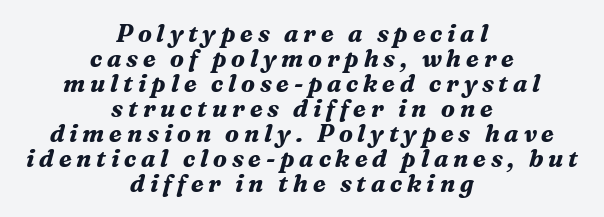
Q: Is the text bold? A: Yes.
Q: Is the text italic (slanted)? A: Yes, it leans right by about 16 degrees.
Q: Is the text underlined? A: No.
Q: How is the paragraph aligned? A: Centered.
Q: Is the spacing between letters normal or unusually wide? A: Unusually wide.
Q: Is the spacing between lines tight, normal or loose? A: Tight.
